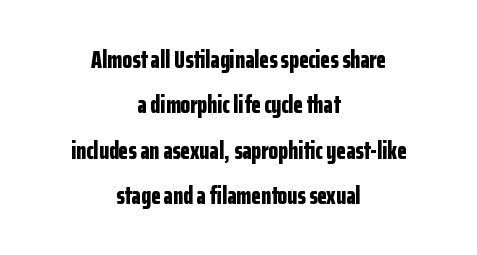
Q: Is the text bold? A: Yes.
Q: Is the text italic (slanted)? A: No, it is upright.
Q: Is the text underlined? A: No.
Q: How is the paragraph aligned? A: Centered.
Q: Is the spacing between letters normal or unusually wide? A: Normal.
